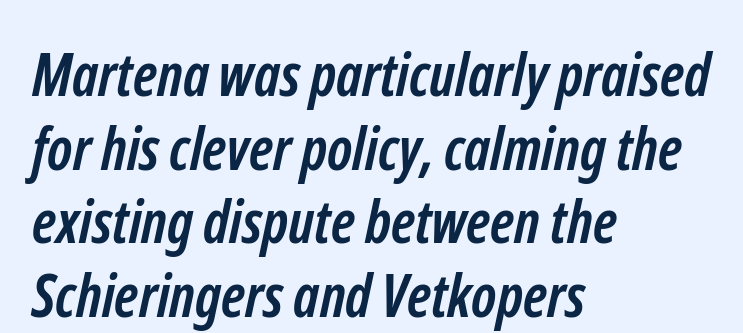
Note: no serifs on the glyphs. Is this a fixed-width face? No — the glyphs have proportional, varying widths. The leading is moderate, giving the passage an even texture. The words here are not underlined. Students, note that the glyphs here touch the page at normal intervals. Look at the stroke-to-counter ratio: heavy, a bold.
